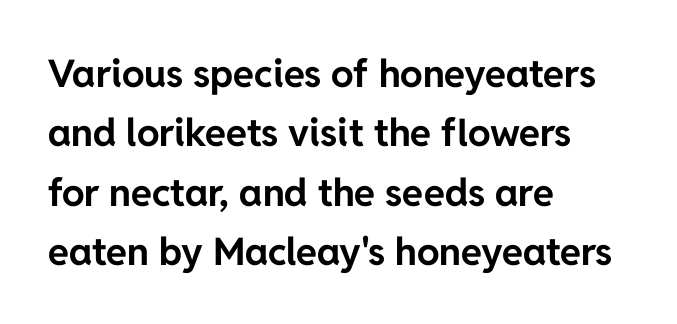
Q: Is the text bold? A: Yes.
Q: Is the text italic (slanted)? A: No, it is upright.
Q: Is the typeface a serif or a sans-serif typeface? A: Sans-serif.
Q: Is the text underlined? A: No.
Q: How is the paragraph aligned? A: Left-aligned.
Q: Is the spacing between letters normal or unusually wide? A: Normal.
Q: Is the spacing between lines tight, normal or loose? A: Normal.
Q: Width (condensed, normal, or wide)? A: Normal.
Q: Stroke contrast? A: Low.
Q: x-height? A: Medium.
Q: Monospaced? A: No.
